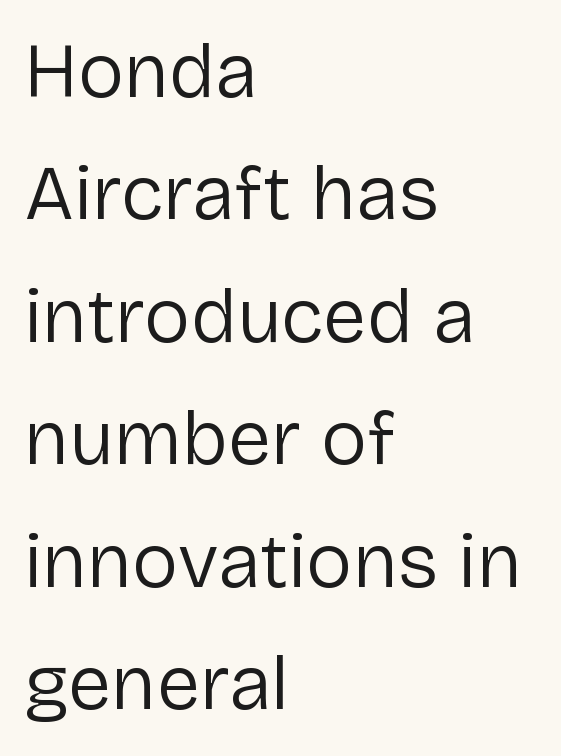
The passage shown is typed in a proportional face where columns would drift. Layout note: lines flush left. The designer went with a sans here, leaving each stem footless. The line-height multiplier appears to be the usual default.
